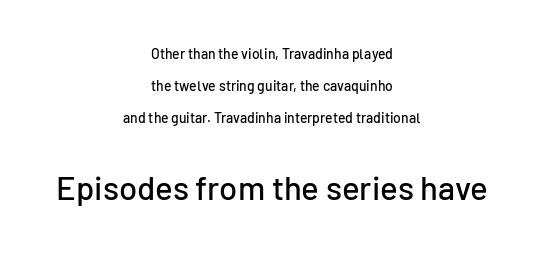
Q: Is the text italic (slanted)? A: No, it is upright.
Q: Is the typeface a serif or a sans-serif typeface? A: Sans-serif.
Q: Is the text underlined? A: No.
Q: How is the paragraph aligned? A: Centered.
Q: Is the spacing between letters normal or unusually wide? A: Normal.
Q: Is the spacing between lines tight, normal or loose? A: Loose.
Q: Which block of text is set in a larger size, the first (top) or the second (bottom)? A: The second (bottom) one.
Q: Width (condensed, normal, or wide)? A: Normal.
Q: Stroke contrast? A: Low.
Q: x-height? A: Medium.
Q: Monospaced? A: No.
